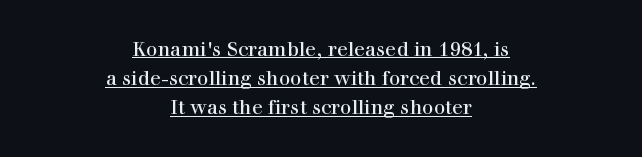
Q: Is the text italic (slanted)? A: No, it is upright.
Q: Is the text underlined? A: Yes.
Q: How is the paragraph aligned? A: Centered.
Q: Is the spacing between letters normal or unusually wide? A: Normal.
Q: Is the spacing between lines tight, normal or loose? A: Normal.
